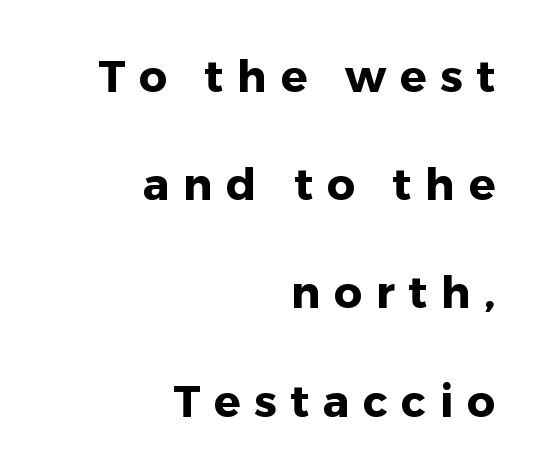
The image shows 44 px heavy sans-serif type, upright; set right-aligned, loose line spacing (2.46x), unusually wide letter spacing (+0.31 em), not underlined; low stroke contrast and a medium x-height.
